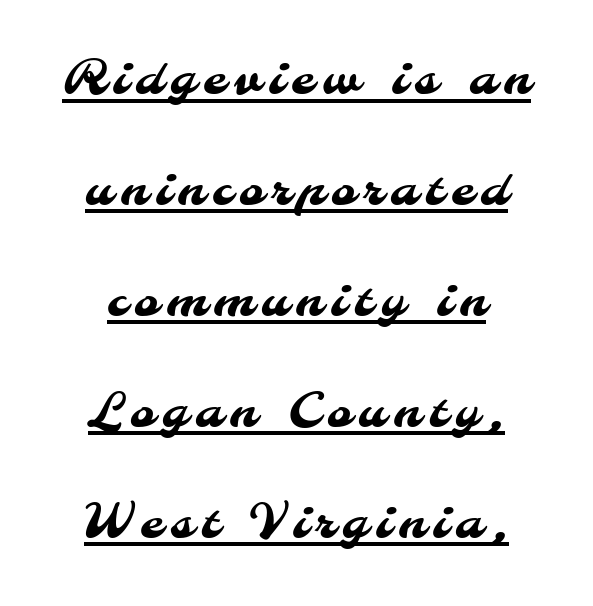
Q: Is the typeface a serif or a sans-serif typeface? A: Sans-serif.
Q: Is the text underlined? A: Yes.
Q: How is the paragraph aligned? A: Centered.
Q: Is the spacing between lines tight, normal or loose? A: Loose.
Q: Width (condensed, normal, or wide)? A: Normal.
Q: Stroke contrast? A: Medium.
Q: x-height? A: Small.
Q: Monospaced? A: No.
